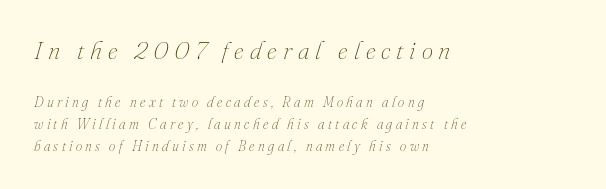
Quick note: italic. Caption: multi-line text, flush left, ragged right. Regarding leading, the lines here are spaced in the standard way. Check the space under the baseline: it is left empty. Ink coverage per letter is moderate at most.
